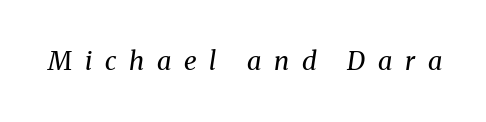
Q: Is the text bold? A: No.
Q: Is the text italic (slanted)? A: Yes, it leans right by about 8 degrees.
Q: Is the text underlined? A: No.
Q: Is the spacing between letters normal or unusually wide? A: Unusually wide.
